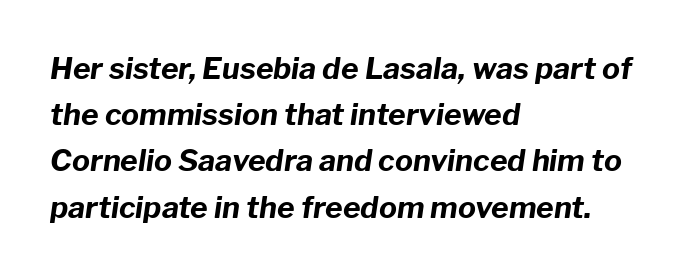
Each new line begins a customary step beneath the previous one. The letters are slanted; this is an italic face. A typesetter would call this proportional, since set widths differ per character. The type is set solid horizontally, with unmodified tracking.
